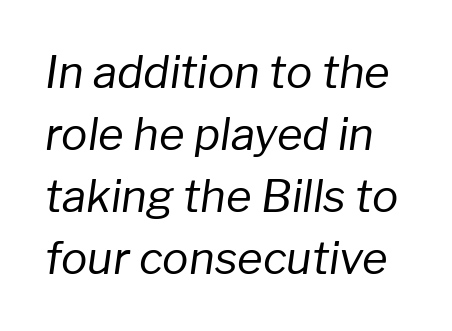
The font's italic variant was chosen for this text. Whoever set this chose a conventional vertical rhythm. Glance below the letters and you will spot only blank space. Bold? No — there's no thickening of the strokes. Each word holds together tightly as a unit, with standard inter-letter gaps.
